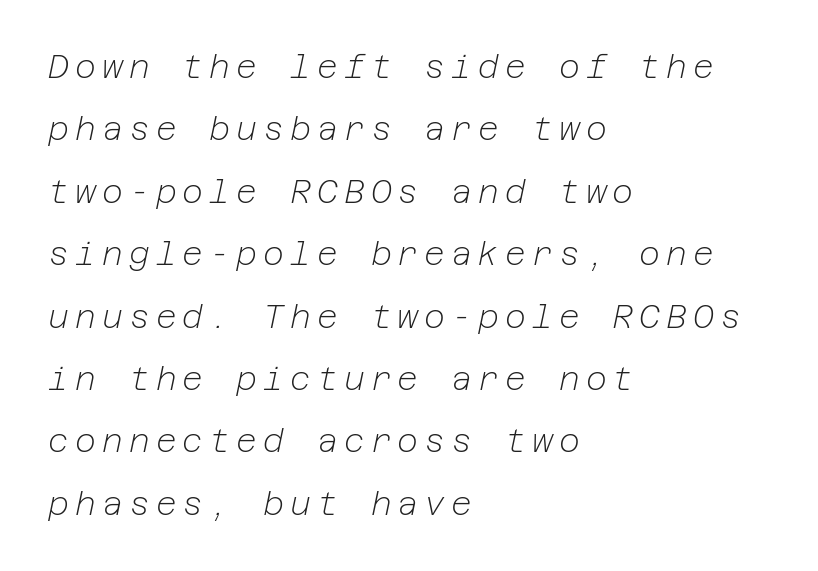
Q: Is the text bold? A: No.
Q: Is the text italic (slanted)? A: Yes, it leans right by about 12 degrees.
Q: Is the text underlined? A: No.
Q: How is the paragraph aligned? A: Left-aligned.
Q: Is the spacing between lines tight, normal or loose? A: Loose.
Q: Width (condensed, normal, or wide)? A: Normal.
Q: Stroke contrast? A: Low.
Q: x-height? A: Medium.
